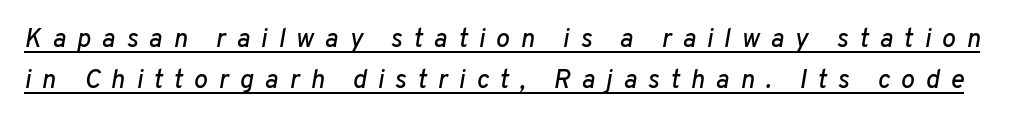
{"italic": "yes", "lean": "right", "slant_degrees": 10, "underline": "yes", "line_spacing": "normal", "line_spacing_ratio": 1.56, "letter_spacing": "wide", "letter_spacing_em": 0.42, "glyph_px": 26}
